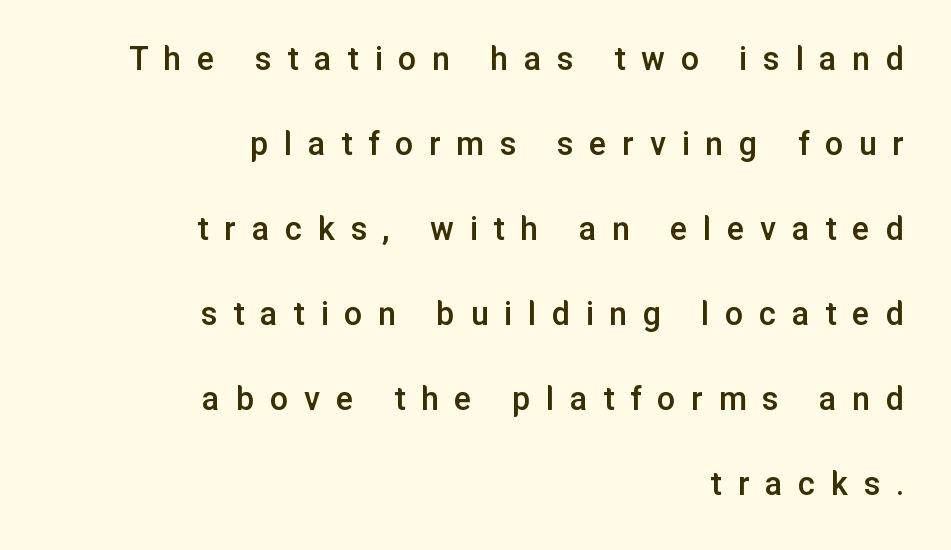
The image shows 36 px semibold sans-serif type, upright; set right-aligned, loose line spacing (2.36x), unusually wide letter spacing (+0.44 em), not underlined; low stroke contrast and a medium x-height.
